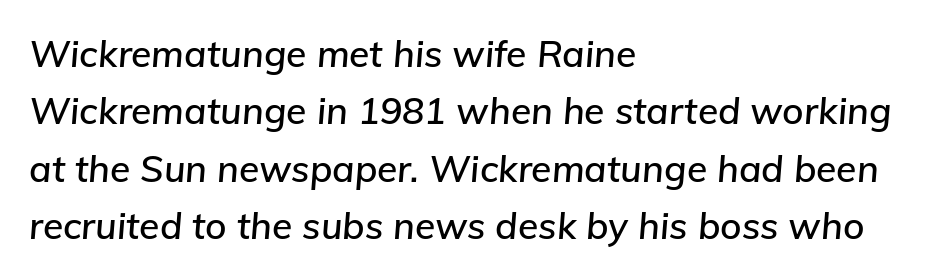
Is this a fixed-width face? No — the glyphs have proportional, varying widths. What's the leading like? Ordinary, nothing unusual. A typesetter would call this zero additional tracking. This rendering uses left alignment, leaving the right contour irregular. In terms of posture, this sample is oblique. The strip under each line holds only bare page.
